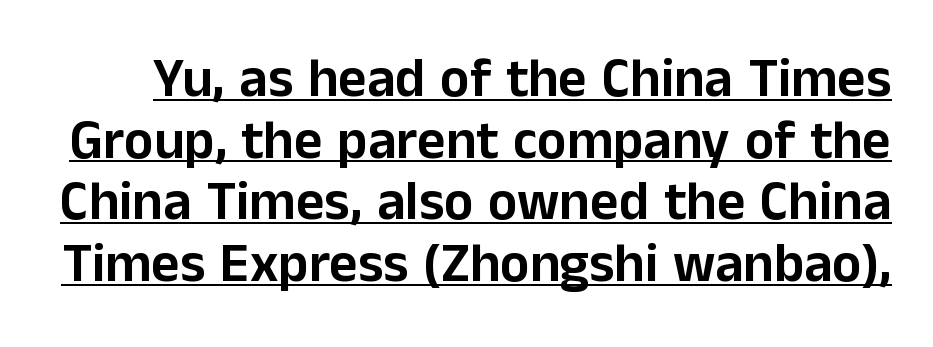
How would I describe the line gaps? Narrow and economical. Does the lettering tilt? It doesn't — this is upright. Underline: present. The designer went with a sans here, leaving each stem footless. Caption: standard tracking, unaltered.
